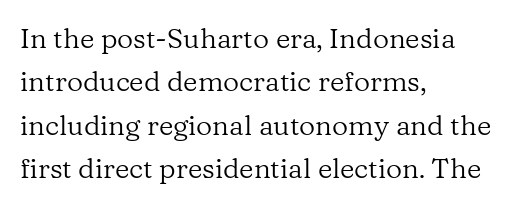
Q: Is the text bold? A: No.
Q: Is the text italic (slanted)? A: No, it is upright.
Q: Is the typeface a serif or a sans-serif typeface? A: Serif.
Q: Is the text underlined? A: No.
Q: How is the paragraph aligned? A: Left-aligned.
Q: Is the spacing between letters normal or unusually wide? A: Normal.
Q: Is the spacing between lines tight, normal or loose? A: Normal.
Q: Width (condensed, normal, or wide)? A: Normal.
Q: Stroke contrast? A: Low.
Q: x-height? A: Medium.
Q: Monospaced? A: No.
